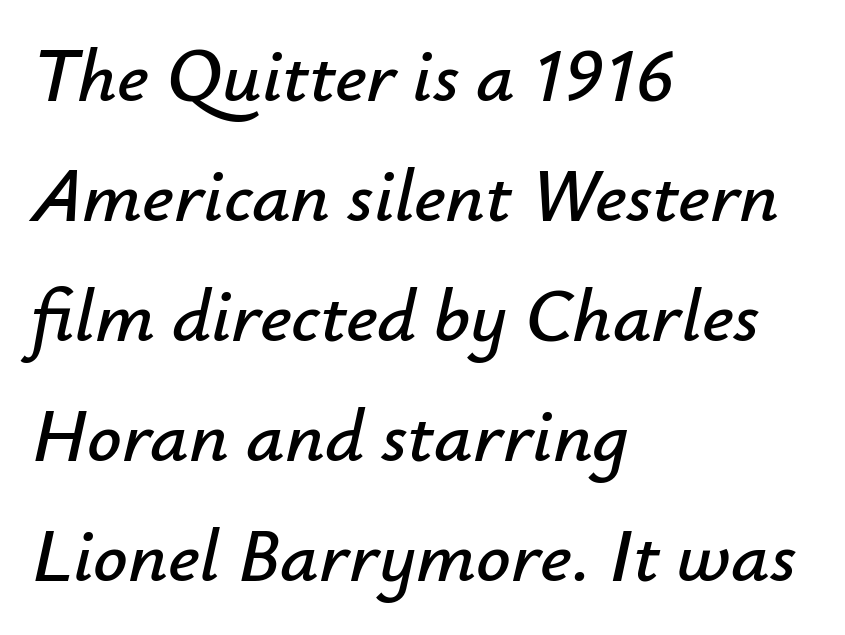
{"italic": "yes", "lean": "right", "slant_degrees": 12, "width": "normal", "stroke_contrast": "low", "x_height": "small", "monospaced": "no", "underline": "no", "align": "left", "line_spacing": "normal", "line_spacing_ratio": 1.58, "letter_spacing": "normal", "letter_spacing_em": 0.0, "glyph_px": 76}
